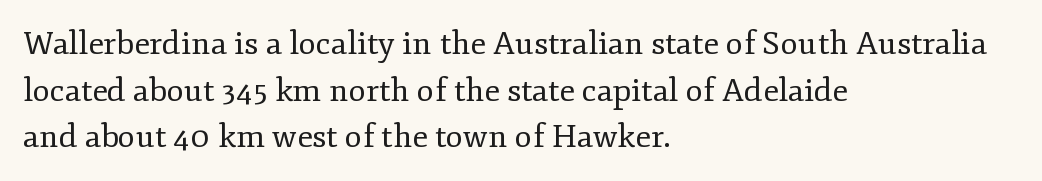
The image shows 32 px regular-weight serif type, upright; set left-aligned, normal line spacing (1.46x), normal letter spacing, not underlined; low stroke contrast and a small x-height.
